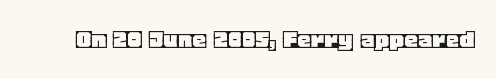
Q: Is the text italic (slanted)? A: No, it is upright.
Q: Is the text underlined? A: No.
Q: Is the spacing between letters normal or unusually wide? A: Normal.
Q: Width (condensed, normal, or wide)? A: Normal.
Q: x-height? A: Large.
Q: Monospaced? A: No.
